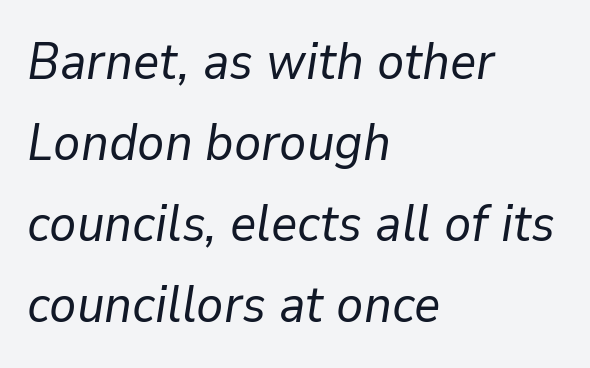
Plain, unruled lines of type. Note the varied advance widths — an 'i' is clearly narrower than an 'm'. The letters are slanted; this is an italic face. The rows are spaced the way most documents space them.
